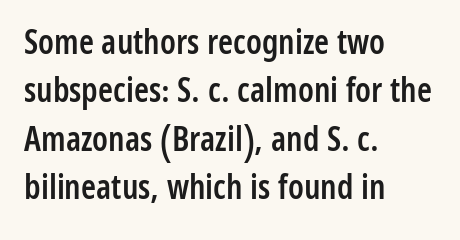
The image shows 34 px semibold, condensed sans-serif type, upright; set left-aligned, normal line spacing (1.42x), normal letter spacing, not underlined; low stroke contrast and a medium x-height.
